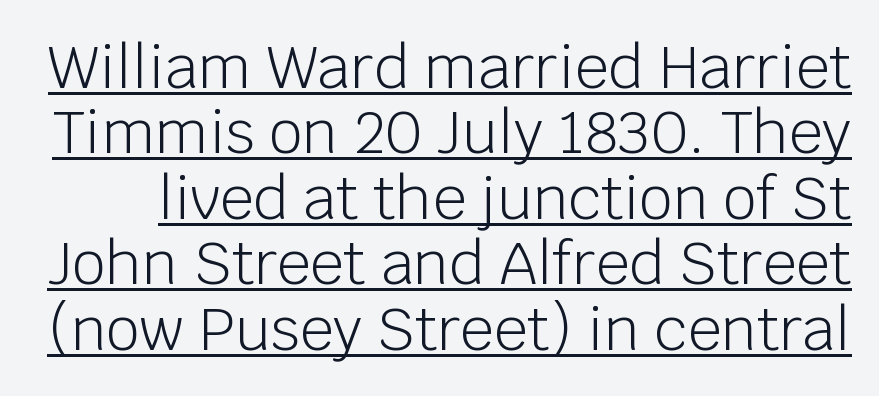
The lettering holds an erect, upright posture throughout. Glyph-to-glyph distance matches everyday printed text. Do the characters align in a grid? No, the font is proportional. Honestly, the rows look squashed on top of each other. Weight: in the light-to-regular range.
